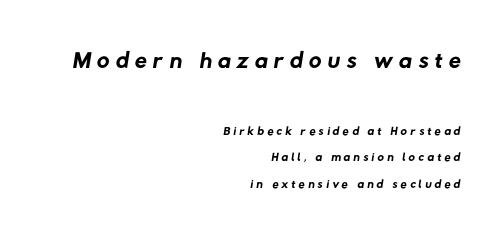
Q: Is the text bold? A: No.
Q: Is the typeface a serif or a sans-serif typeface? A: Sans-serif.
Q: Is the text underlined? A: No.
Q: How is the paragraph aligned? A: Right-aligned.
Q: Is the spacing between lines tight, normal or loose? A: Normal.
Q: Which block of text is set in a larger size, the first (top) or the second (bottom)? A: The first (top) one.
Q: Width (condensed, normal, or wide)? A: Normal.
Q: Stroke contrast? A: Low.
Q: x-height? A: Medium.
Q: Monospaced? A: No.
